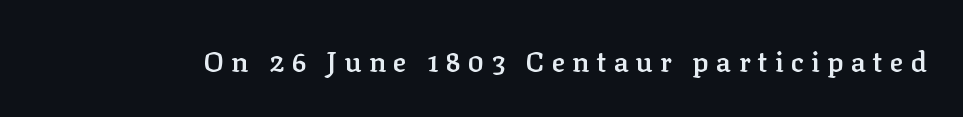
Q: Is the text bold? A: Semi-bold.
Q: Is the text italic (slanted)? A: No, it is upright.
Q: Is the typeface a serif or a sans-serif typeface? A: Serif.
Q: Is the text underlined? A: No.
Q: Is the spacing between letters normal or unusually wide? A: Unusually wide.
Q: Width (condensed, normal, or wide)? A: Normal.
Q: Stroke contrast? A: Low.
Q: x-height? A: Medium.
Q: Monospaced? A: No.
